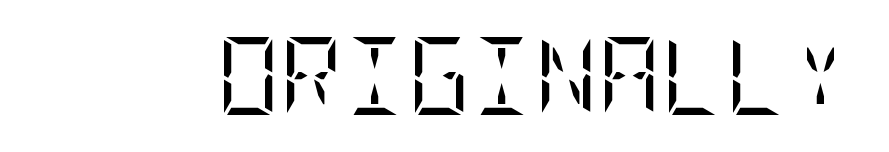
{"serif": "yes", "italic": "no", "bold": "no", "weight": "regular", "width": "condensed", "stroke_contrast": "low", "x_height": "large", "underline": "no", "letter_spacing": "normal", "letter_spacing_em": 0.0, "glyph_px": 78}
